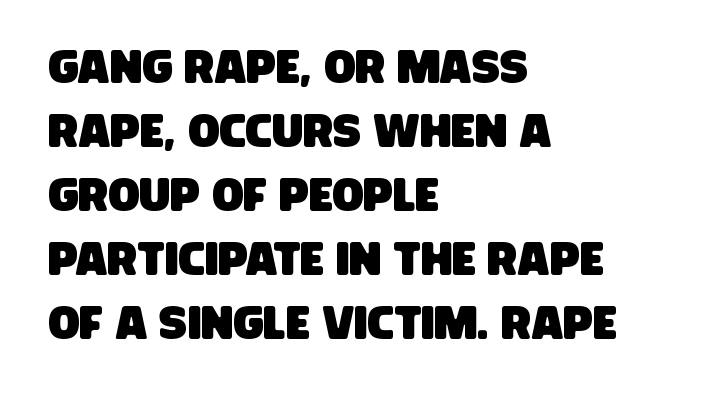
Q: Is the typeface a serif or a sans-serif typeface? A: Sans-serif.
Q: Is the text underlined? A: No.
Q: How is the paragraph aligned? A: Left-aligned.
Q: Is the spacing between letters normal or unusually wide? A: Normal.
Q: Is the spacing between lines tight, normal or loose? A: Normal.
Q: Width (condensed, normal, or wide)? A: Condensed.
Q: Stroke contrast? A: Low.
Q: x-height? A: Large.
Q: Monospaced? A: No.
